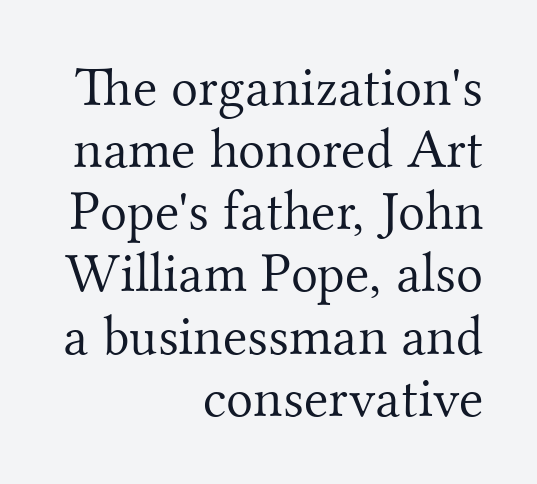
The image shows 56 px light serif type, upright; set right-aligned, tight line spacing (1.11x), normal letter spacing, not underlined; medium stroke contrast and a small x-height.
